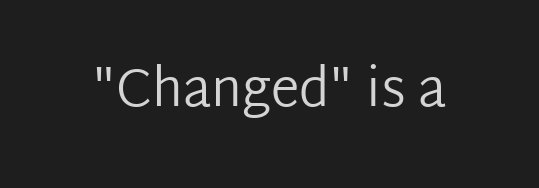
Ascenders rise straight up at ninety degrees. Check the space under the baseline: it is left empty. What stands out about the letter spacing? Nothing — it is the standard amount. The designer went with a sans here, leaving each stem footless.
